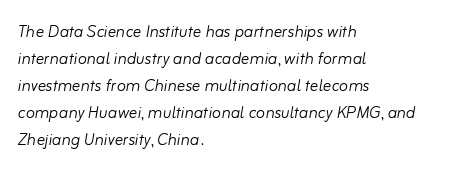
The image shows 21 px text type, italic (leaning right); set left-aligned, normal line spacing (1.29x), normal letter spacing, not underlined.
